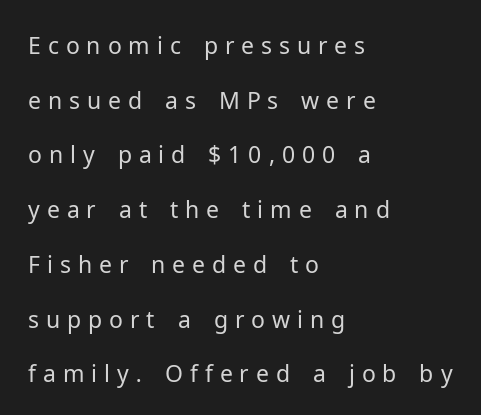
{"italic": "no", "bold": "no", "underline": "no", "align": "left", "line_spacing": "loose", "line_spacing_ratio": 2.38, "letter_spacing": "wide", "letter_spacing_em": 0.3, "glyph_px": 23}
